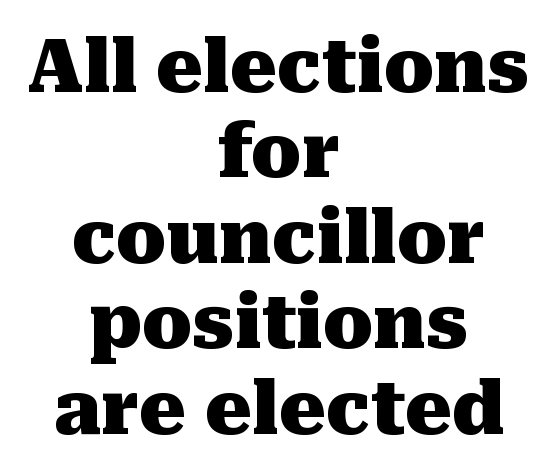
The image shows 73 px heavy serif type, upright; set centered, line spacing 1.17x, normal letter spacing, not underlined; medium stroke contrast and a medium x-height.
